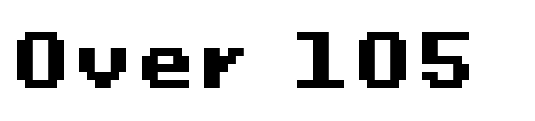
{"serif": "no", "italic": "no", "bold": "yes", "weight": "heavy", "width": "wide", "stroke_contrast": "medium", "x_height": "medium", "underline": "no", "glyph_px": 71}
